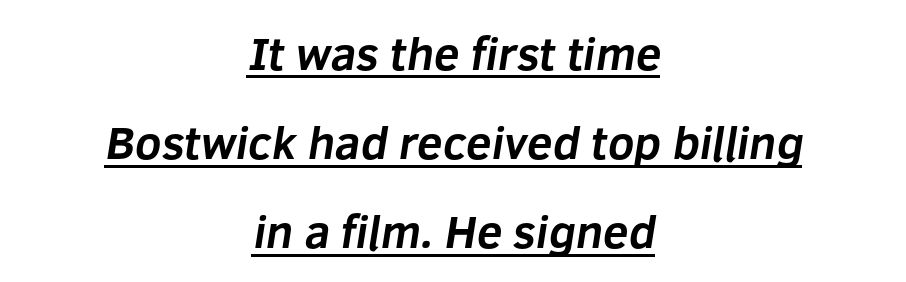
Somebody hit Ctrl+U on this one — the words are underlined. This is heavy type, rendered in bold. One glance says open: line gaps are wider than usual. There is no visible air inserted between adjacent glyphs. Where is the straight margin? There isn't one; the lines are centered. Here the designer chose a conventional face with non-uniform glyph widths.
